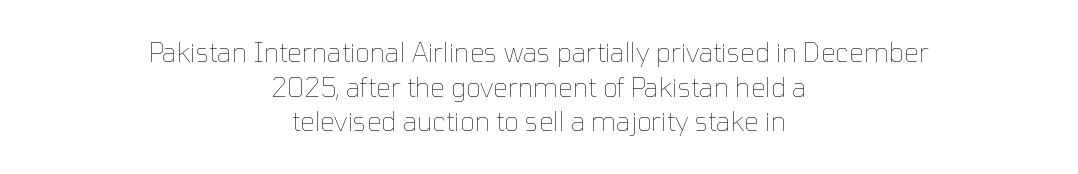
Q: Is the text bold? A: No.
Q: Is the text italic (slanted)? A: No, it is upright.
Q: Is the text underlined? A: No.
Q: How is the paragraph aligned? A: Centered.
Q: Is the spacing between letters normal or unusually wide? A: Normal.
Q: Is the spacing between lines tight, normal or loose? A: Normal.
